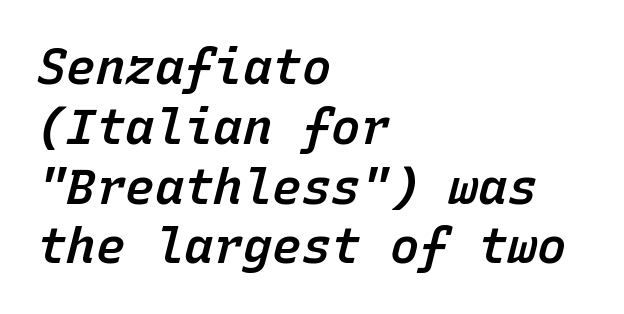
{"italic": "yes", "lean": "right", "slant_degrees": 15, "bold": "semi", "weight": "semibold", "width": "normal", "stroke_contrast": "low", "x_height": "medium", "monospaced": "yes", "underline": "no", "align": "left", "line_spacing_ratio": 1.22, "letter_spacing": "normal", "letter_spacing_em": 0.0, "glyph_px": 49}
